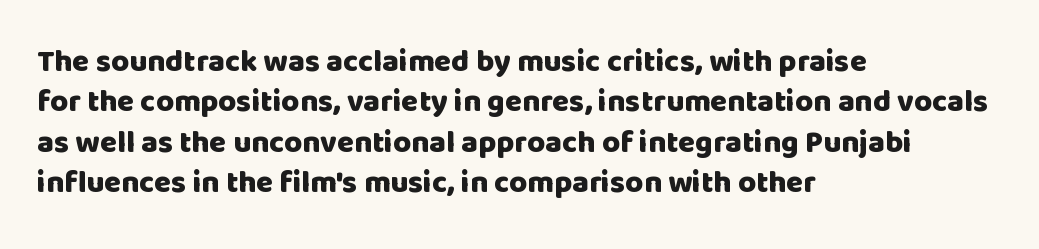
Q: Is the text bold? A: Yes.
Q: Is the text italic (slanted)? A: No, it is upright.
Q: Is the typeface a serif or a sans-serif typeface? A: Sans-serif.
Q: Is the text underlined? A: No.
Q: How is the paragraph aligned? A: Left-aligned.
Q: Is the spacing between letters normal or unusually wide? A: Normal.
Q: Is the spacing between lines tight, normal or loose? A: Normal.
Q: Width (condensed, normal, or wide)? A: Normal.
Q: Stroke contrast? A: Low.
Q: x-height? A: Large.
Q: Monospaced? A: No.
